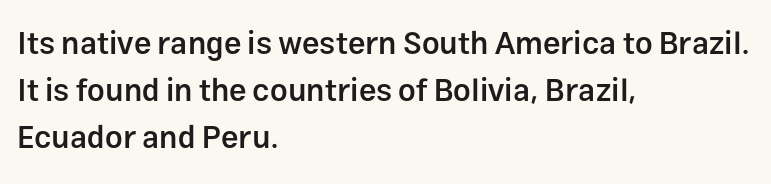
{"serif": "no", "italic": "no", "bold": "semi", "weight": "semibold", "width": "normal", "stroke_contrast": "low", "x_height": "medium", "monospaced": "no", "underline": "no", "align": "left", "line_spacing": "normal", "line_spacing_ratio": 1.51, "letter_spacing": "normal", "letter_spacing_em": 0.0, "glyph_px": 31}
